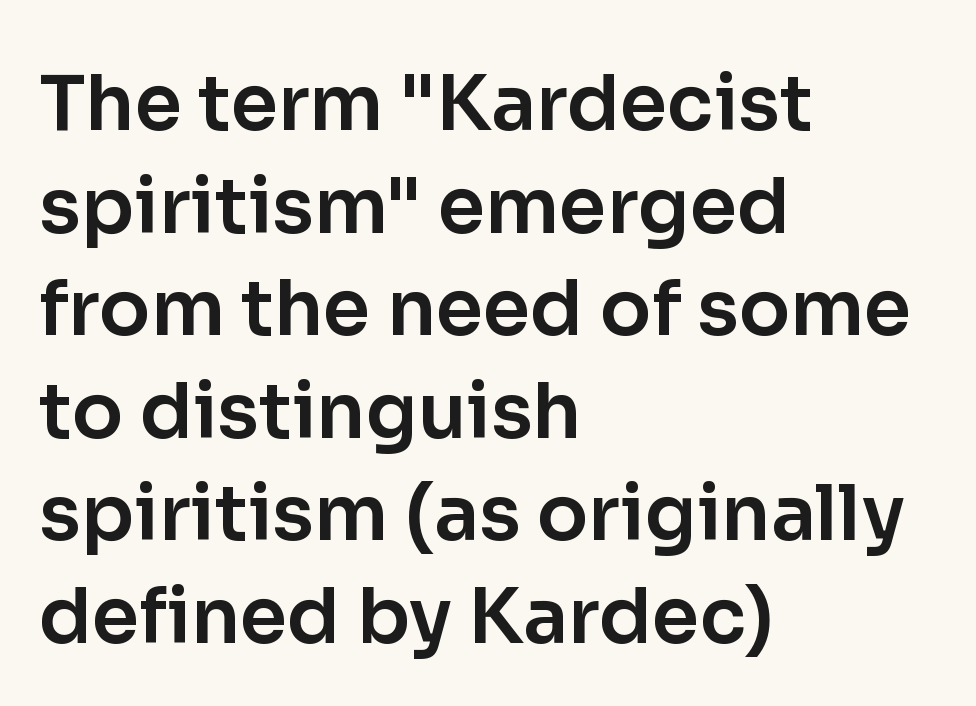
The axis of the letterforms is exactly vertical. The passage shown is typed in a proportional face where columns would drift. The passage shown stacks its lines at a standard gap. Bare-footed words on every line.
